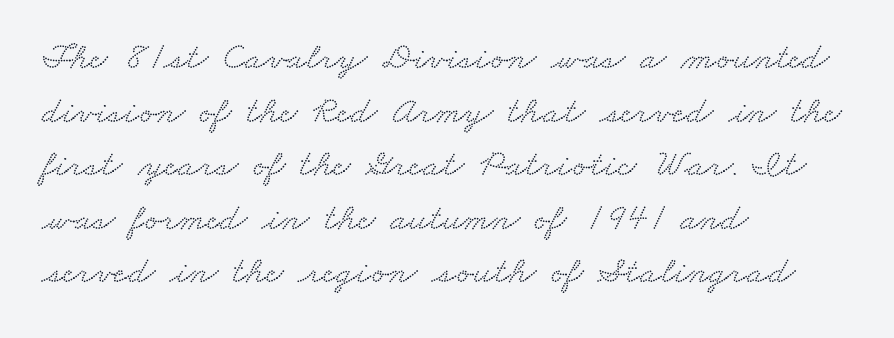
{"width": "wide", "stroke_contrast": "low", "x_height": "small", "monospaced": "no", "underline": "no", "align": "left", "line_spacing": "normal", "line_spacing_ratio": 1.41, "letter_spacing": "normal", "letter_spacing_em": 0.0, "glyph_px": 38}
